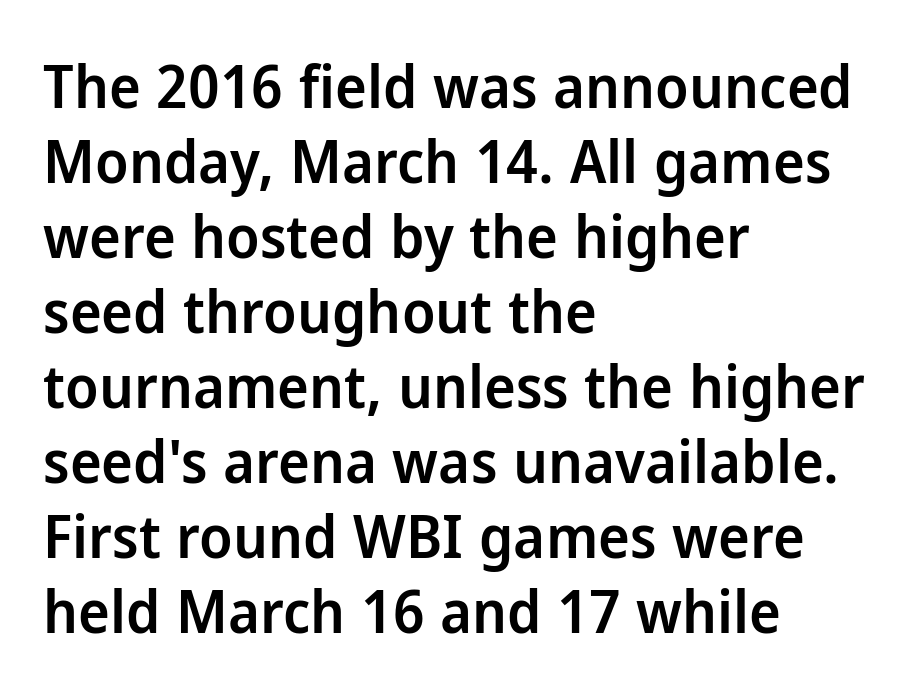
The image shows 60 px semibold sans-serif type, upright; set left-aligned, normal line spacing (1.25x), normal letter spacing, not underlined; low stroke contrast and a medium x-height.
